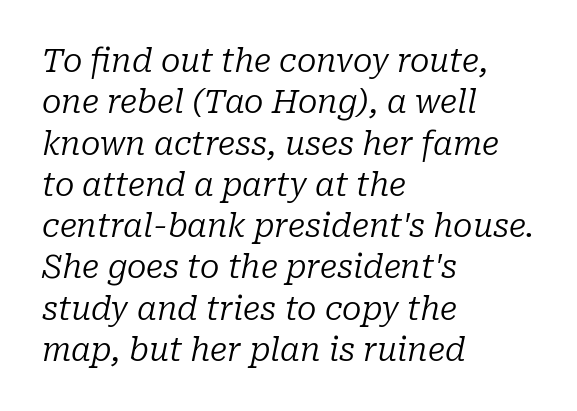
Q: Is the text bold? A: No.
Q: Is the text italic (slanted)? A: Yes, it leans right by about 10 degrees.
Q: Is the typeface a serif or a sans-serif typeface? A: Serif.
Q: Is the text underlined? A: No.
Q: How is the paragraph aligned? A: Left-aligned.
Q: Is the spacing between letters normal or unusually wide? A: Normal.
Q: Is the spacing between lines tight, normal or loose? A: Normal.
Q: Width (condensed, normal, or wide)? A: Normal.
Q: Stroke contrast? A: Low.
Q: x-height? A: Medium.
Q: Monospaced? A: No.
